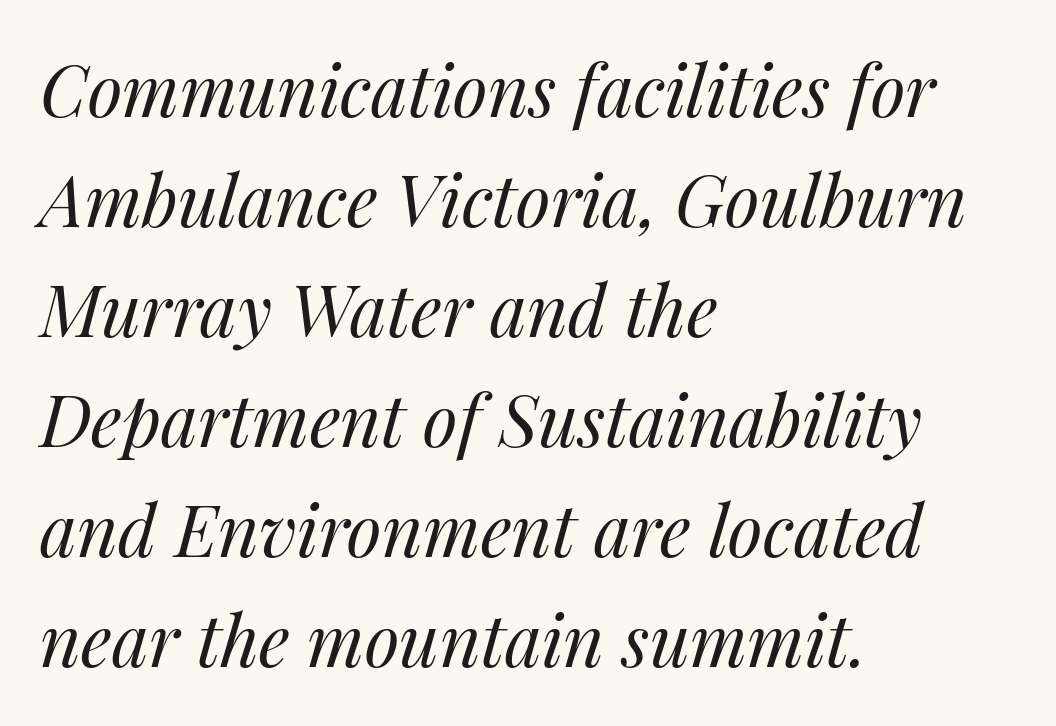
Weight: regular or lighter. What's the leading like? Ordinary, nothing unusual. The gap between lines stays unmarked. How are the letters spaced? Ordinarily, with no added tracking. Each letter keeps its own natural width here, so spacing adapts to shape.
